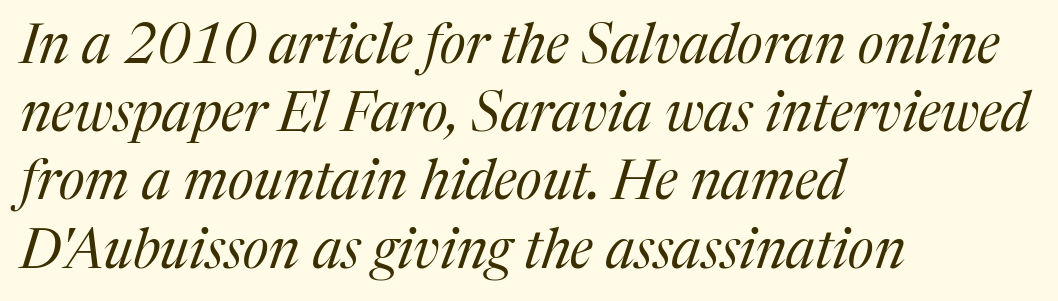
{"serif": "yes", "italic": "yes", "lean": "right", "slant_degrees": 17, "bold": "no", "weight": "regular", "width": "normal", "stroke_contrast": "medium", "x_height": "medium", "monospaced": "no", "underline": "no", "align": "left", "line_spacing_ratio": 1.24, "letter_spacing": "normal", "letter_spacing_em": 0.0, "glyph_px": 55}
